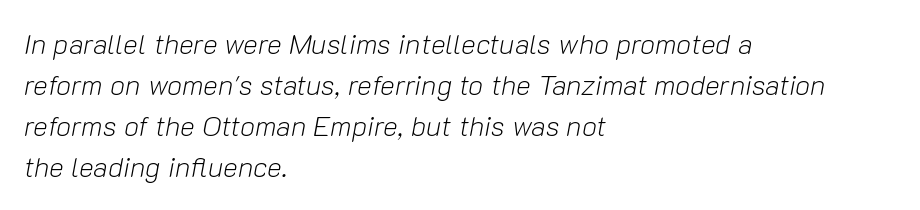
Q: Is the text bold? A: No.
Q: Is the text italic (slanted)? A: Yes, it leans right by about 10 degrees.
Q: Is the text underlined? A: No.
Q: How is the paragraph aligned? A: Left-aligned.
Q: Is the spacing between letters normal or unusually wide? A: Normal.
Q: Is the spacing between lines tight, normal or loose? A: Normal.
Q: Width (condensed, normal, or wide)? A: Normal.
Q: Stroke contrast? A: Low.
Q: x-height? A: Medium.
Q: Monospaced? A: No.
